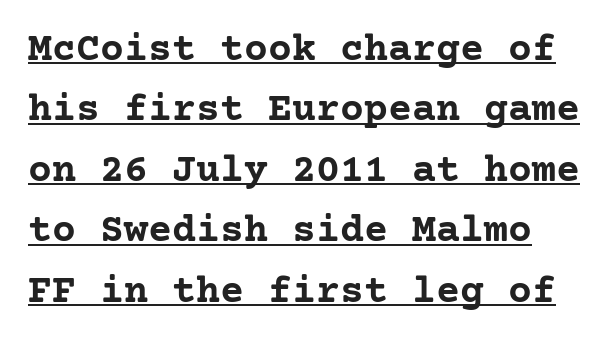
Regular leading. What kind of face is this? One with serifs. Designer's note — italics off, roman on. The passage shown has conventional tracking throughout. Caption: bold face, heavy strokes.
